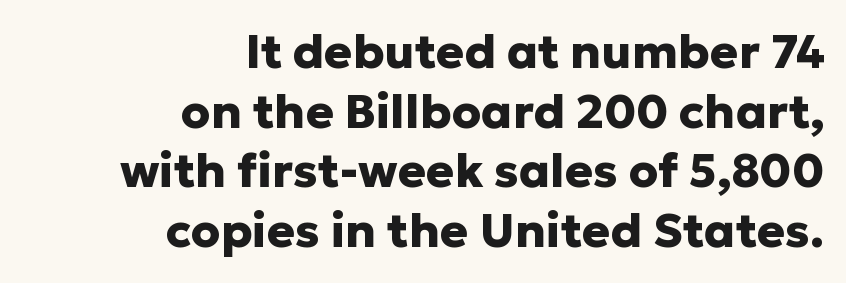
{"serif": "no", "italic": "no", "bold": "yes", "weight": "heavy", "width": "normal", "stroke_contrast": "low", "x_height": "medium", "monospaced": "no", "underline": "no", "align": "right", "line_spacing": "normal", "line_spacing_ratio": 1.27, "letter_spacing": "normal", "letter_spacing_em": 0.0, "glyph_px": 47}
